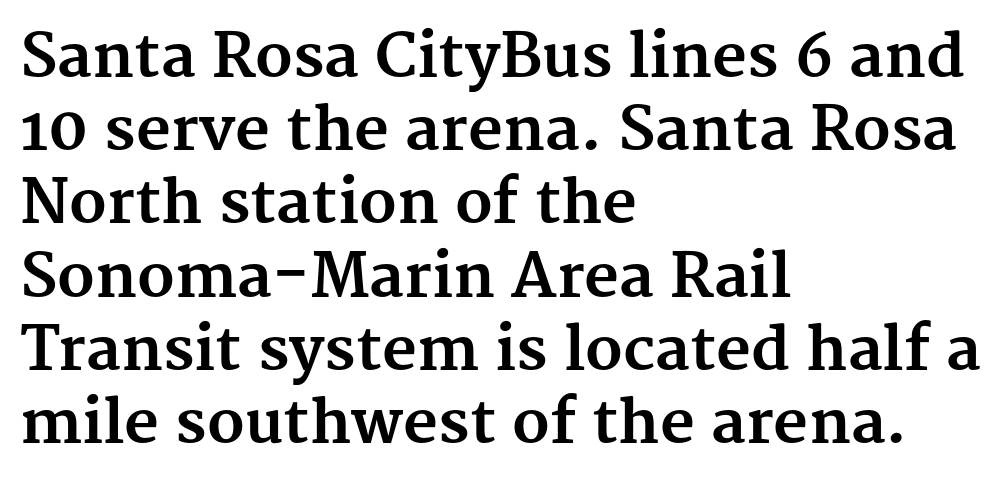
Looks like regular typesetting: each glyph gets only the width it needs. Honestly, there is no underline to notice here at all. The passage shown is emphatically bold. You can tell it's not italic because the verticals are truly vertical.
